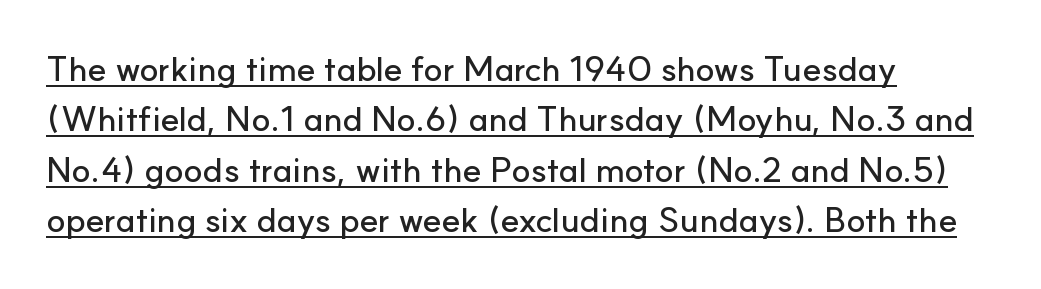
The image shows 35 px sans-serif type, upright; set left-aligned, normal line spacing (1.44x), normal letter spacing, underlined; low stroke contrast and a small x-height.
